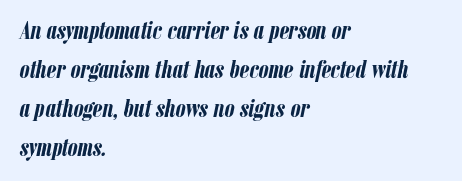
Q: Is the text bold? A: Yes.
Q: Is the text italic (slanted)? A: Yes, it leans right by about 12 degrees.
Q: Is the text underlined? A: No.
Q: How is the paragraph aligned? A: Left-aligned.
Q: Is the spacing between letters normal or unusually wide? A: Normal.
Q: Is the spacing between lines tight, normal or loose? A: Normal.
